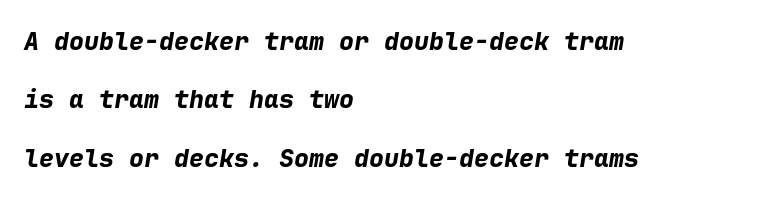
Caption: multi-line text, flush left, ragged right. Baseline-to-baseline distance is far greater than the letter height. The horizontal fit of the characters is conventional and even. The space directly below the letters is spotless.
